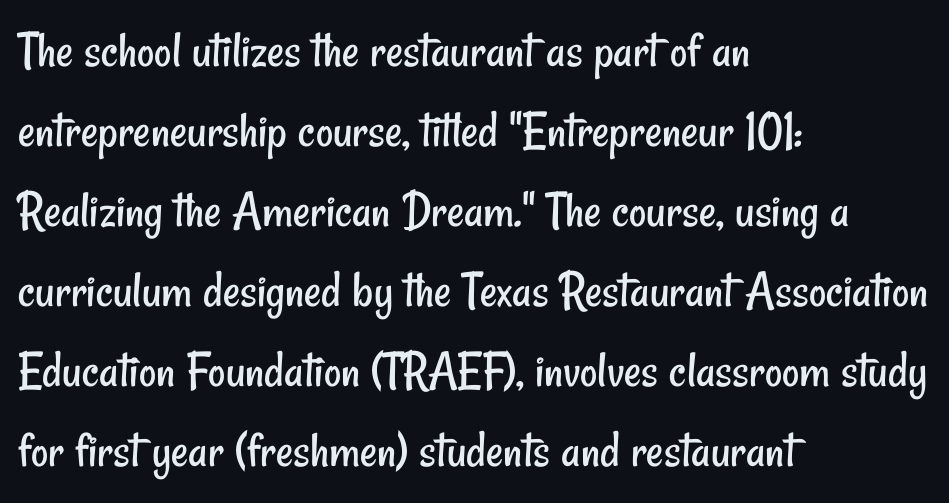
The image shows 53 px regular-weight, condensed sans-serif type; set left-aligned, normal line spacing (1.51x), normal letter spacing, not underlined; low stroke contrast and a small x-height.
